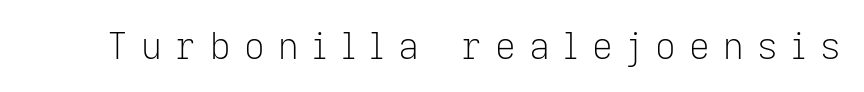
Q: Is the text bold? A: No.
Q: Is the text italic (slanted)? A: No, it is upright.
Q: Is the typeface a serif or a sans-serif typeface? A: Sans-serif.
Q: Is the text underlined? A: No.
Q: Is the spacing between letters normal or unusually wide? A: Unusually wide.
Q: Width (condensed, normal, or wide)? A: Normal.
Q: Stroke contrast? A: Low.
Q: x-height? A: Medium.
Q: Monospaced? A: No.
